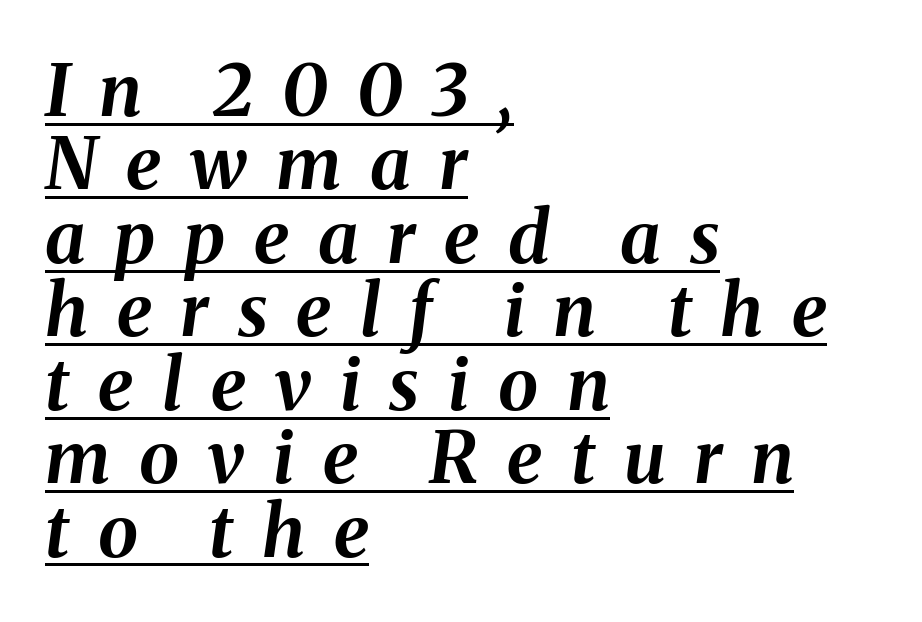
Alignment: flush left. Each glyph is drawn with heavy, bold strokes. Note the varied advance widths — an 'i' is clearly narrower than an 'm'. The lettering tilts uniformly, giving the passage an italic look. Is the letter spacing exaggerated? Yes — the characters are pushed far apart.
